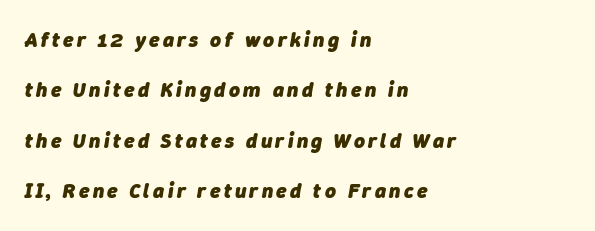
Does the leading feel generous? Absolutely, it's lavish. Bare-footed words on every line. Heavy, bold letterforms. The rendering anchors every line to the left-hand side.
